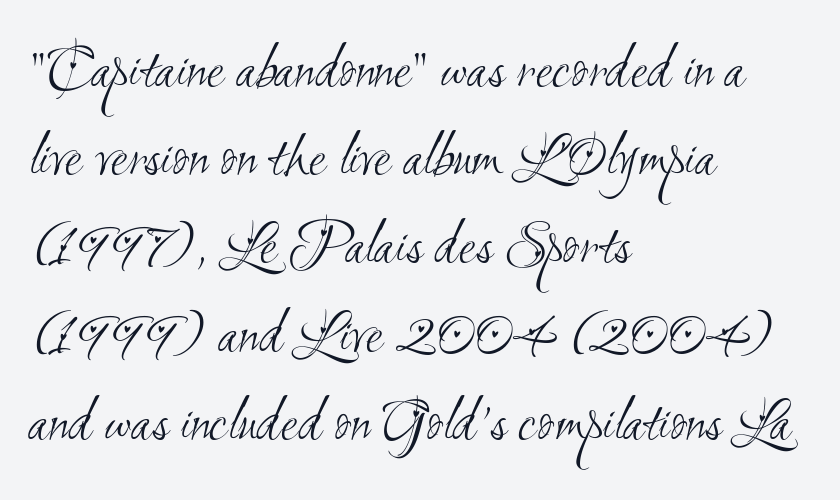
{"serif": "no", "bold": "no", "weight": "light", "width": "condensed", "stroke_contrast": "medium", "x_height": "small", "monospaced": "no", "underline": "no", "align": "left", "line_spacing": "normal", "line_spacing_ratio": 1.4, "letter_spacing": "normal", "letter_spacing_em": 0.0, "glyph_px": 63}
